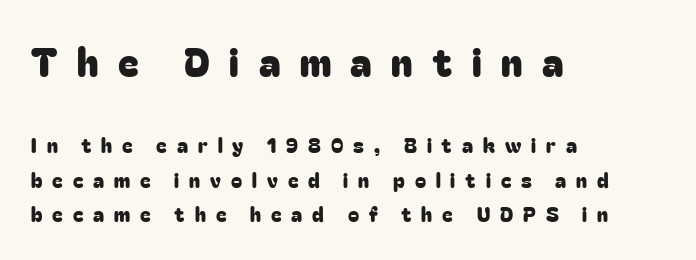
The words here are not underlined. Letter spacing: wide. Caption: multi-line text, flush left, ragged right. You get the large type first, then a drop to smaller type.
